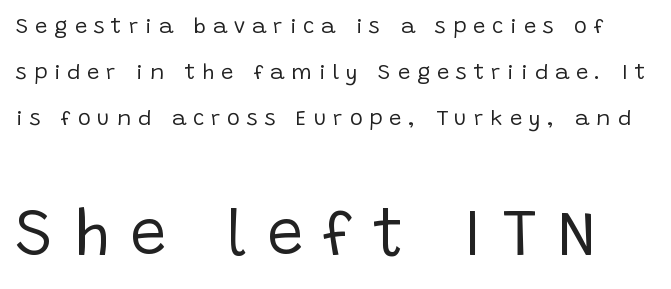
In terms of letterform style, serifs are entirely absent. Posture: vertical. Is the stroke heavy? The answer is a plain regular-or-lighter. The passage shown is typed in a proportional face where columns would drift.
